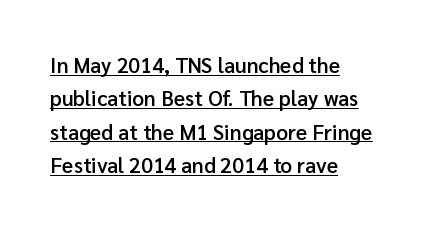
Q: Is the text bold? A: Semi-bold.
Q: Is the text italic (slanted)? A: No, it is upright.
Q: Is the text underlined? A: Yes.
Q: How is the paragraph aligned? A: Left-aligned.
Q: Is the spacing between letters normal or unusually wide? A: Normal.
Q: Is the spacing between lines tight, normal or loose? A: Normal.
